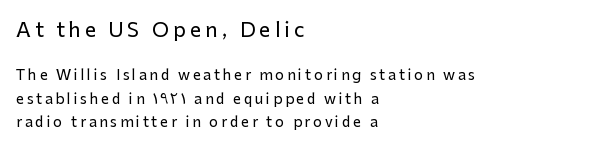
Q: Is the text italic (slanted)? A: No, it is upright.
Q: Is the text underlined? A: No.
Q: How is the paragraph aligned? A: Left-aligned.
Q: Is the spacing between letters normal or unusually wide? A: Unusually wide.
Q: Is the spacing between lines tight, normal or loose? A: Normal.
Q: Which block of text is set in a larger size, the first (top) or the second (bottom)? A: The first (top) one.
